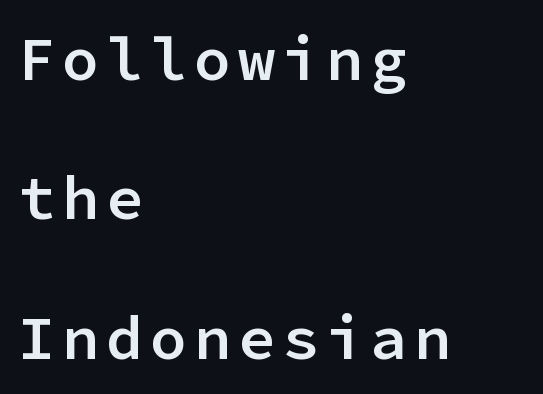
The image shows 62 px semibold sans-serif type, upright, monospaced; set left-aligned, loose line spacing (2.25x), not underlined; low stroke contrast and a medium x-height.
